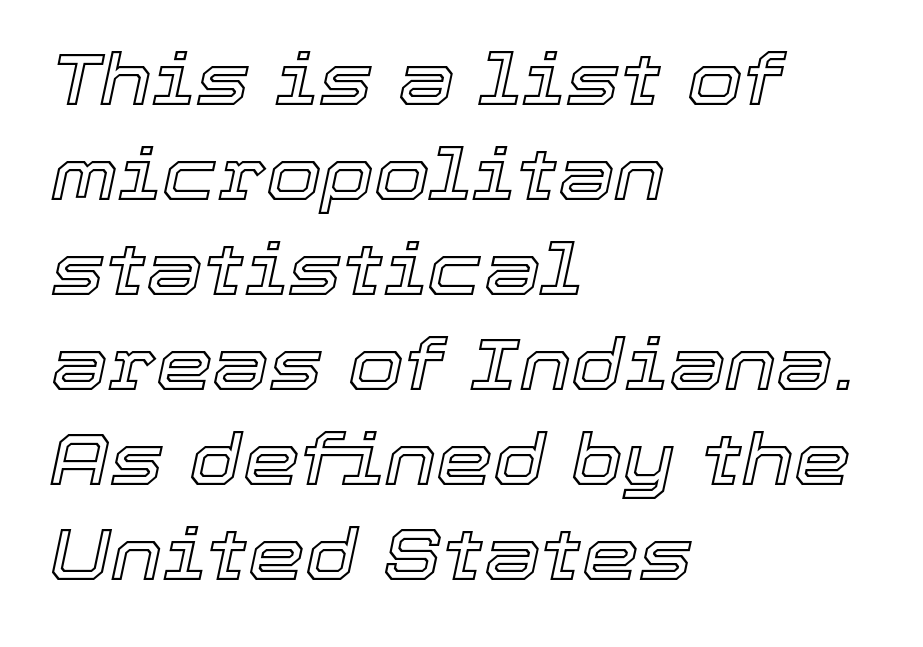
This sample uses an oblique cut, with every glyph tilted off the vertical. A typesetter would call this zero additional tracking. The glyphs are unaccompanied by any horizontal stroke below them. Varying glyph widths throughout — classic text-font behaviour. Casual observation: everything's shoved over to the left.
